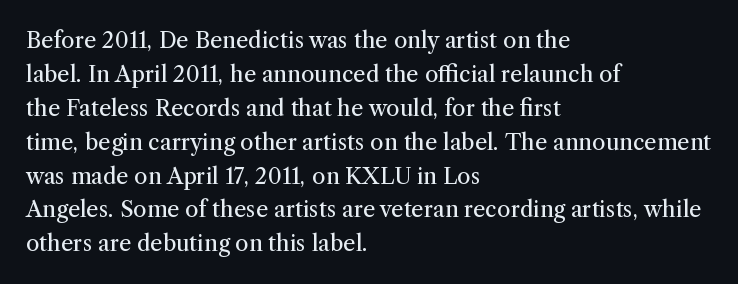
Q: Is the text bold? A: No.
Q: Is the text italic (slanted)? A: No, it is upright.
Q: Is the text underlined? A: No.
Q: How is the paragraph aligned? A: Left-aligned.
Q: Is the spacing between letters normal or unusually wide? A: Normal.
Q: Is the spacing between lines tight, normal or loose? A: Normal.
